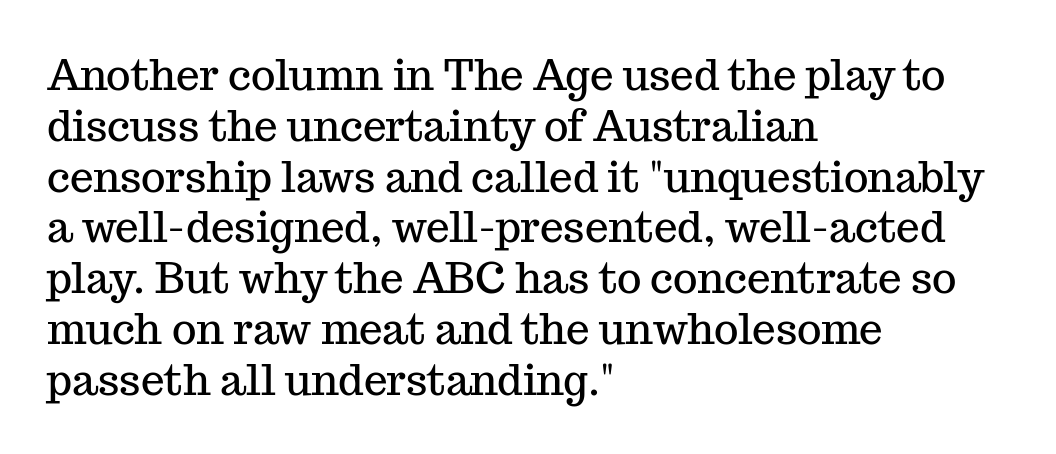
Check under the words: just untouched page. This is the regular roman posture of the typeface. A classic flush-left, rag-right setting is used for this passage. Is this a fixed-width face? No — the glyphs have proportional, varying widths. Little horizontal feet cap the strokes, marking this as serif type.
